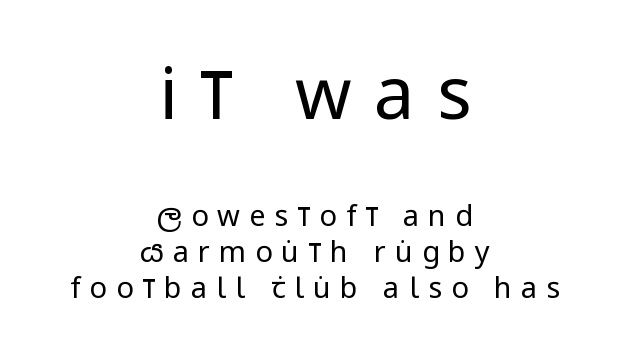
Q: Is the text bold? A: No.
Q: Is the text italic (slanted)? A: No, it is upright.
Q: Is the typeface a serif or a sans-serif typeface? A: Sans-serif.
Q: Is the text underlined? A: No.
Q: How is the paragraph aligned? A: Centered.
Q: Is the spacing between letters normal or unusually wide? A: Unusually wide.
Q: Which block of text is set in a larger size, the first (top) or the second (bottom)? A: The first (top) one.
Q: Width (condensed, normal, or wide)? A: Condensed.
Q: Stroke contrast? A: Low.
Q: x-height? A: Large.
Q: Monospaced? A: No.
